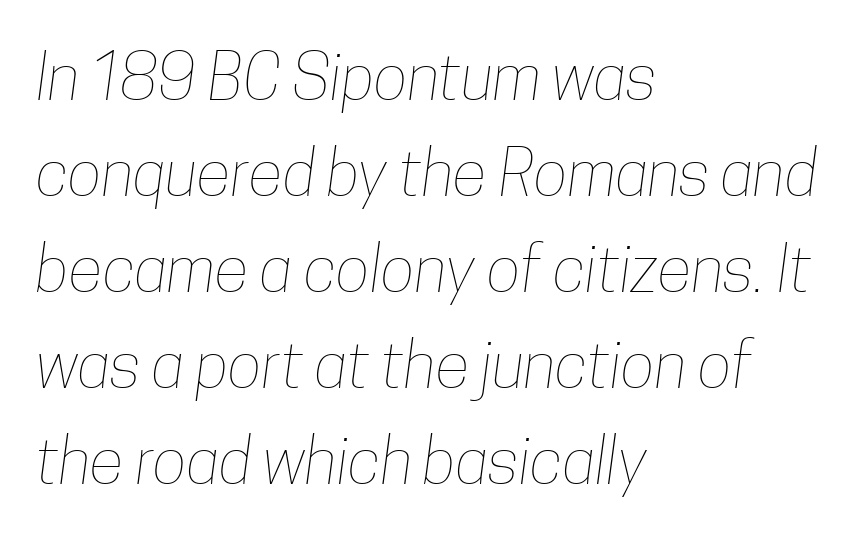
{"bold": "no", "weight": "thin", "width": "condensed", "stroke_contrast": "low", "x_height": "medium", "monospaced": "no", "underline": "no", "align": "left", "line_spacing": "normal", "line_spacing_ratio": 1.5, "letter_spacing": "normal", "letter_spacing_em": 0.0, "glyph_px": 64}
